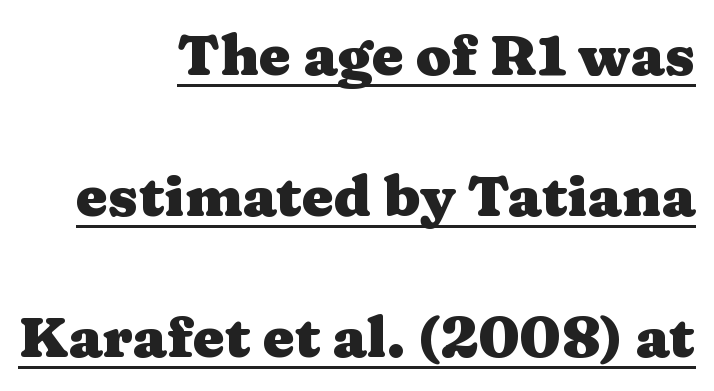
{"serif": "yes", "italic": "no", "bold": "yes", "weight": "heavy", "width": "wide", "stroke_contrast": "medium", "x_height": "medium", "monospaced": "no", "underline": "yes", "align": "right", "line_spacing": "loose", "line_spacing_ratio": 2.47, "letter_spacing": "normal", "letter_spacing_em": 0.0, "glyph_px": 57}
